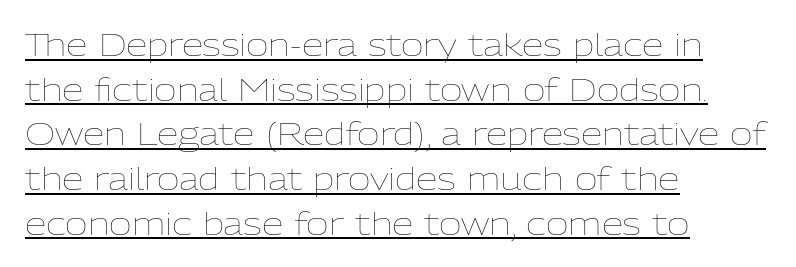
Look at the tracking — it's just the regular setting, nothing added. Spacing verdict: proportional, widths tailored to each character. Every character sits straight up, as roman type does. No heavy texture on the line: the type isn't bold.
